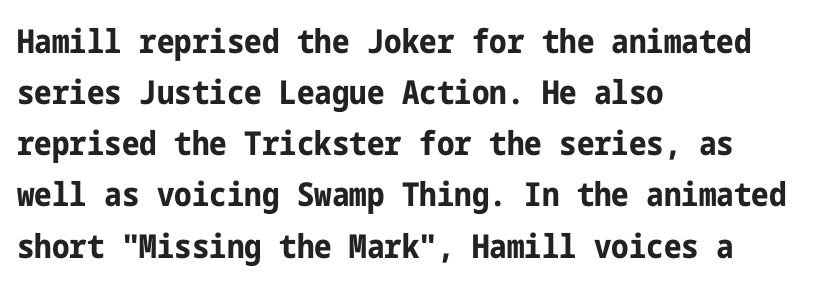
The image shows 33 px bold, condensed sans-serif type, upright; set left-aligned, normal line spacing (1.55x), normal letter spacing, not underlined; low stroke contrast and a medium x-height.
